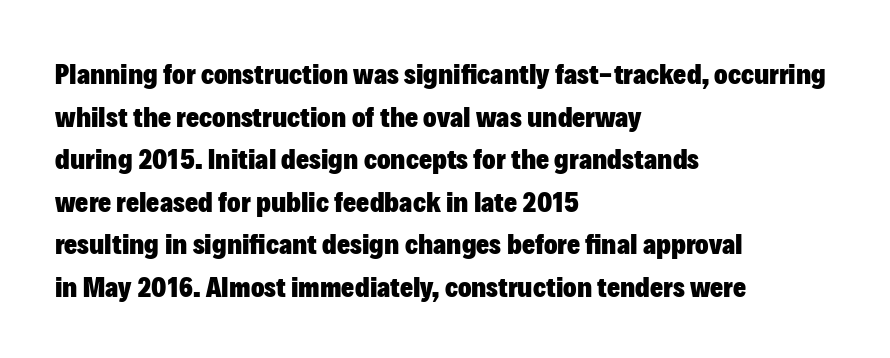
Q: Is the text bold? A: Yes.
Q: Is the text italic (slanted)? A: No, it is upright.
Q: Is the typeface a serif or a sans-serif typeface? A: Sans-serif.
Q: Is the text underlined? A: No.
Q: How is the paragraph aligned? A: Left-aligned.
Q: Is the spacing between letters normal or unusually wide? A: Normal.
Q: Is the spacing between lines tight, normal or loose? A: Normal.
Q: Width (condensed, normal, or wide)? A: Normal.
Q: Stroke contrast? A: Low.
Q: x-height? A: Medium.
Q: Monospaced? A: No.
